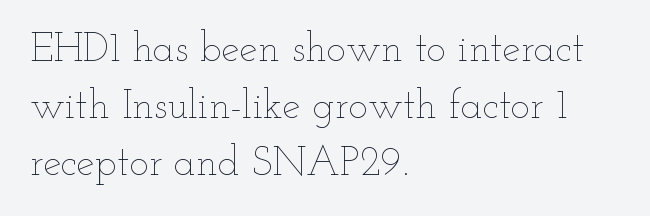
Q: Is the text bold? A: No.
Q: Is the text italic (slanted)? A: No, it is upright.
Q: Is the text underlined? A: No.
Q: How is the paragraph aligned? A: Left-aligned.
Q: Is the spacing between letters normal or unusually wide? A: Normal.
Q: Is the spacing between lines tight, normal or loose? A: Normal.
Q: Width (condensed, normal, or wide)? A: Wide.
Q: Stroke contrast? A: Low.
Q: x-height? A: Small.
Q: Monospaced? A: No.
